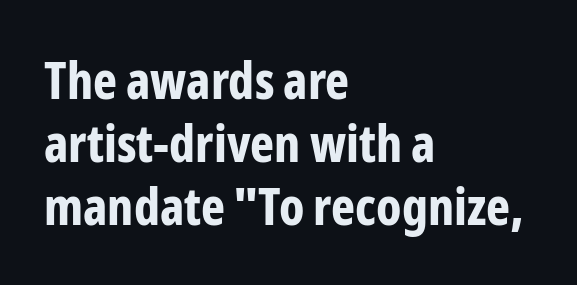
A student would call this left alignment; a typographer would say flush left, rag right. If you drew a line through each stem, it would be perfectly vertical. The area under the type is left untouched. How are the letters spaced? Ordinarily, with no added tracking. Note the varied advance widths — an 'i' is clearly narrower than an 'm'. The strokes are fattened all the way to bold.
